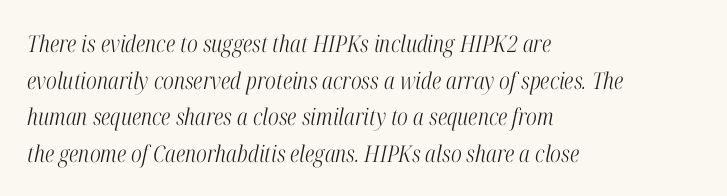
The ragged edge is on the right, which tells us the setting is flush left. You can tell it's italic because the verticals aren't actually vertical. Rule under the text: the space is simply empty. A typesetter would call this leading conventional body-copy spacing. Stems and bowls with no extra thickness — not bold. Does extra space separate the letters? No, they use regular spacing.
